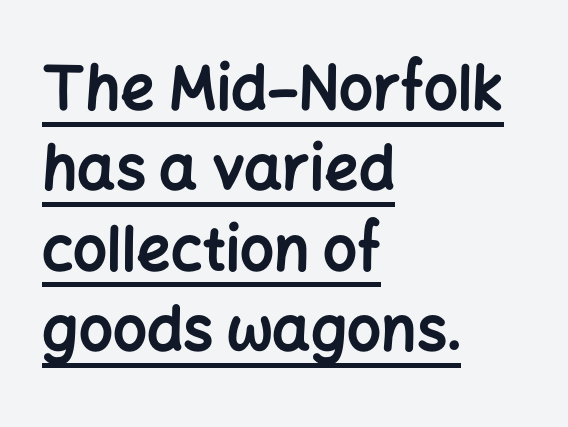
Q: Is the text bold? A: Yes.
Q: Is the text italic (slanted)? A: No, it is upright.
Q: Is the typeface a serif or a sans-serif typeface? A: Sans-serif.
Q: Is the text underlined? A: Yes.
Q: How is the paragraph aligned? A: Left-aligned.
Q: Is the spacing between letters normal or unusually wide? A: Normal.
Q: Is the spacing between lines tight, normal or loose? A: Normal.
Q: Width (condensed, normal, or wide)? A: Normal.
Q: Stroke contrast? A: Low.
Q: x-height? A: Medium.
Q: Monospaced? A: No.
